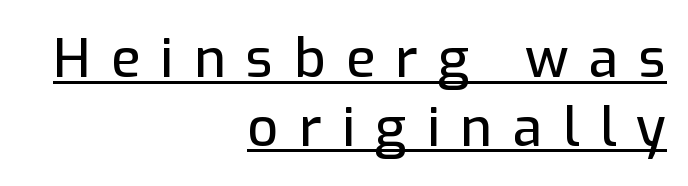
Think of a printed novel: that variable character pitch is what you see here. When letters stand straight like this, we call the style roman or upright. Each word looks stretched out because of the extra space between its letters. Compared with a flush-left layout, this one pins lines to the opposite, right side. Has an underline been added? It has.
